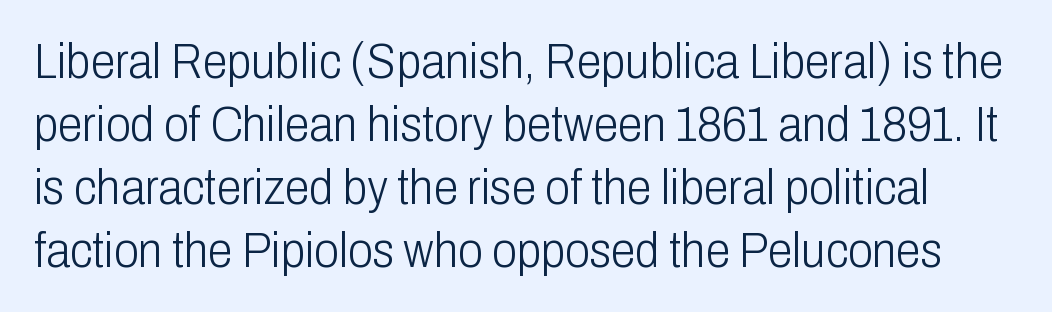
The image shows 50 px light, condensed sans-serif type, upright; set normal line spacing (1.26x), normal letter spacing, not underlined; low stroke contrast and a medium x-height.
